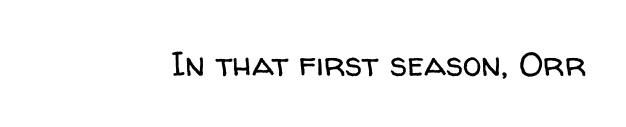
{"serif": "no", "italic": "no", "bold": "no", "weight": "regular", "width": "normal", "stroke_contrast": "low", "x_height": "medium", "monospaced": "no", "underline": "no", "letter_spacing": "normal", "letter_spacing_em": 0.0, "glyph_px": 34}
